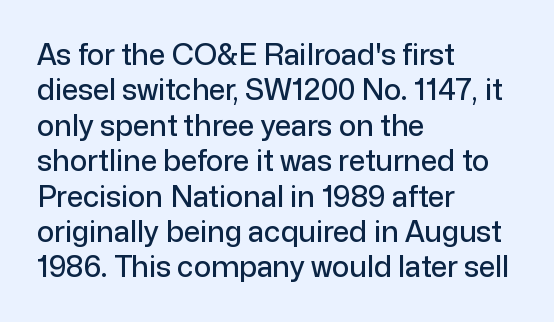
Q: Is the text italic (slanted)? A: No, it is upright.
Q: Is the typeface a serif or a sans-serif typeface? A: Sans-serif.
Q: Is the text underlined? A: No.
Q: How is the paragraph aligned? A: Left-aligned.
Q: Is the spacing between letters normal or unusually wide? A: Normal.
Q: Width (condensed, normal, or wide)? A: Normal.
Q: Stroke contrast? A: Low.
Q: x-height? A: Medium.
Q: Monospaced? A: No.
